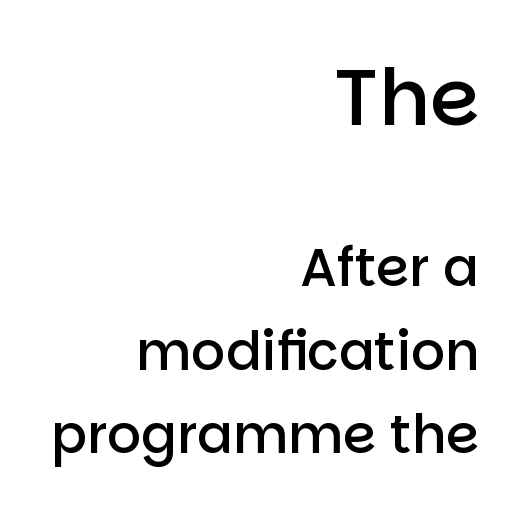
The image shows 79 px semibold sans-serif type, upright; set right-aligned, normal line spacing (1.58x), normal letter spacing, not underlined; the first (top) block is 1.49x larger; low stroke contrast and a large x-height.
